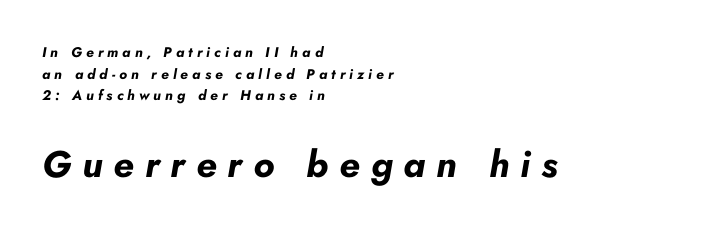
Designer's note — italics engaged. The block of text has a typical density, with ordinary space between rows. Two sizes are in play, and the larger belongs to the second block. The specimen omits any rule beneath the text block's lines.
